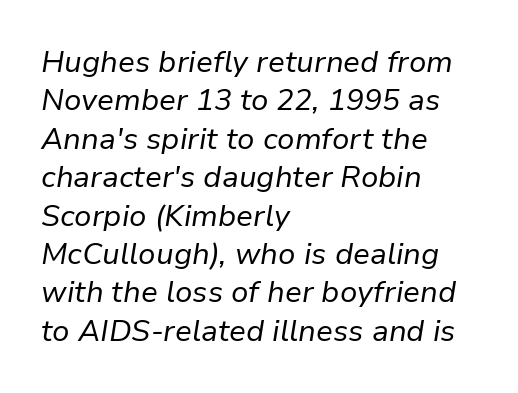
{"italic": "yes", "lean": "right", "slant_degrees": 9, "bold": "no", "weight": "regular", "width": "normal", "stroke_contrast": "low", "x_height": "medium", "monospaced": "no", "underline": "no", "align": "left", "line_spacing": "normal", "line_spacing_ratio": 1.28, "letter_spacing": "normal", "letter_spacing_em": 0.0, "glyph_px": 30}
